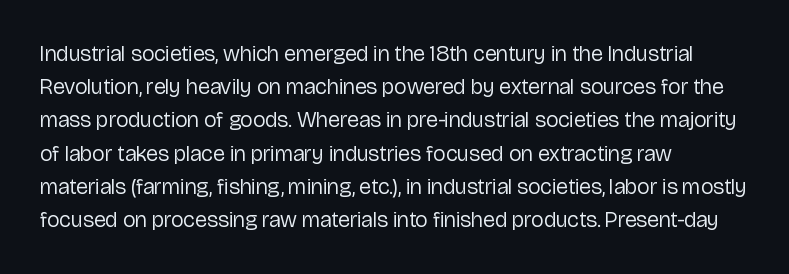
Q: Is the text bold? A: No.
Q: Is the text italic (slanted)? A: No, it is upright.
Q: Is the text underlined? A: No.
Q: How is the paragraph aligned? A: Left-aligned.
Q: Is the spacing between letters normal or unusually wide? A: Normal.
Q: Is the spacing between lines tight, normal or loose? A: Normal.
